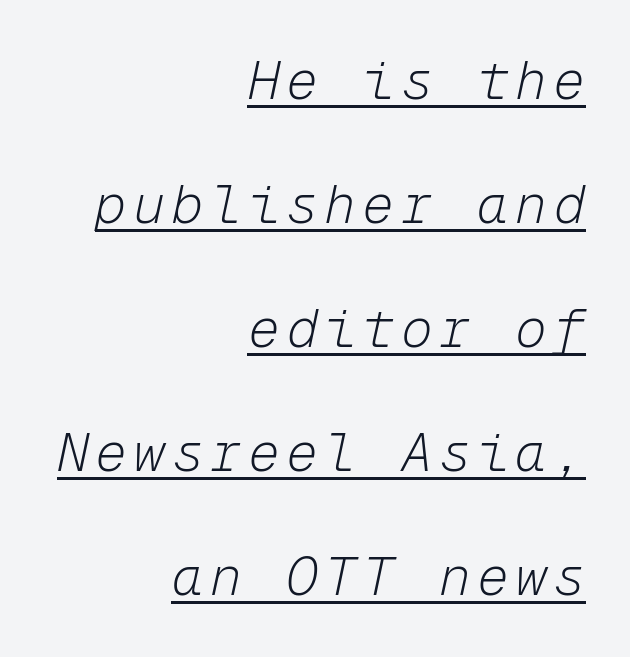
Q: Is the text bold? A: No.
Q: Is the text italic (slanted)? A: Yes, it leans right by about 12 degrees.
Q: Is the text underlined? A: Yes.
Q: How is the paragraph aligned? A: Right-aligned.
Q: Is the spacing between lines tight, normal or loose? A: Loose.
Q: Width (condensed, normal, or wide)? A: Normal.
Q: Stroke contrast? A: Low.
Q: x-height? A: Medium.
Q: Monospaced? A: Yes.
